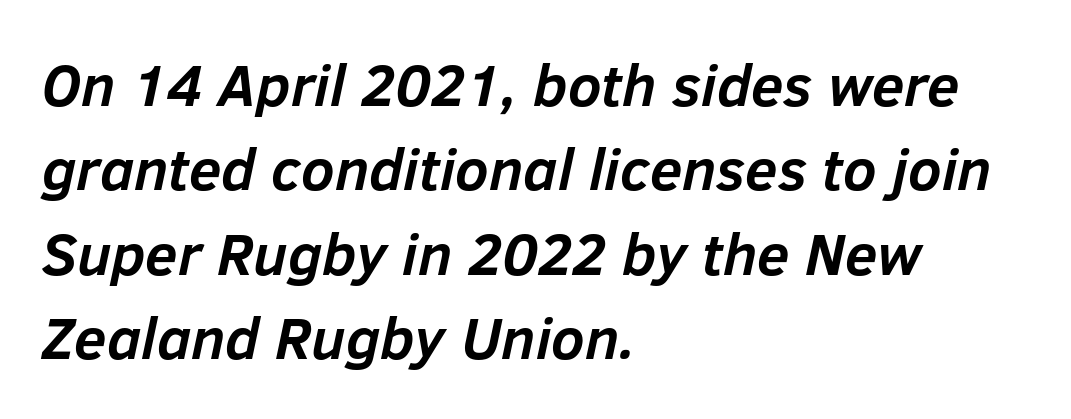
Looks like regular typesetting: each glyph gets only the width it needs. Quick note: underline off. Look at the stroke-to-counter ratio: heavy, a bold. These lines stack with their left ends in a neat column.
